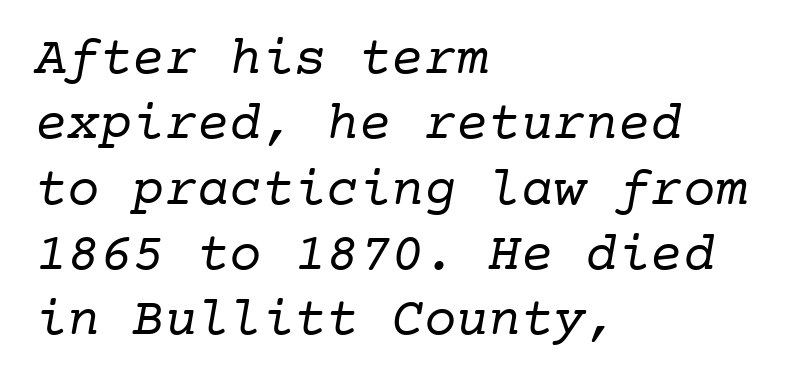
{"serif": "yes", "bold": "no", "weight": "regular", "width": "normal", "stroke_contrast": "low", "x_height": "medium", "monospaced": "yes", "underline": "no", "align": "left", "line_spacing_ratio": 1.21, "letter_spacing": "normal", "letter_spacing_em": 0.0, "glyph_px": 54}
